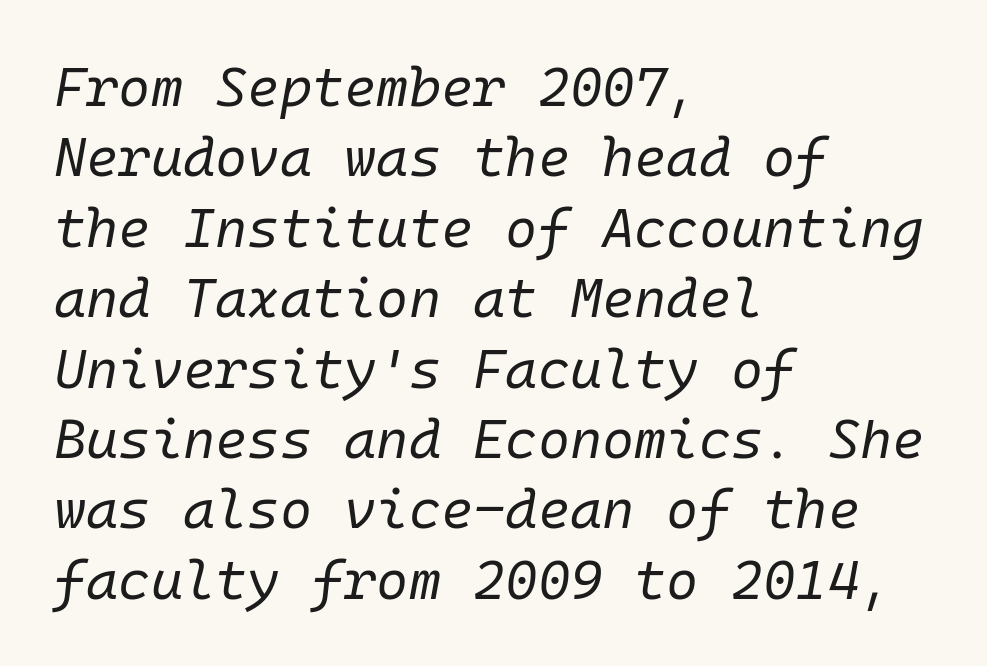
{"italic": "yes", "lean": "right", "slant_degrees": 10, "bold": "no", "weight": "regular", "width": "normal", "stroke_contrast": "low", "x_height": "medium", "monospaced": "yes", "underline": "no", "align": "left", "line_spacing": "normal", "line_spacing_ratio": 1.28, "letter_spacing": "normal", "letter_spacing_em": 0.0, "glyph_px": 55}
